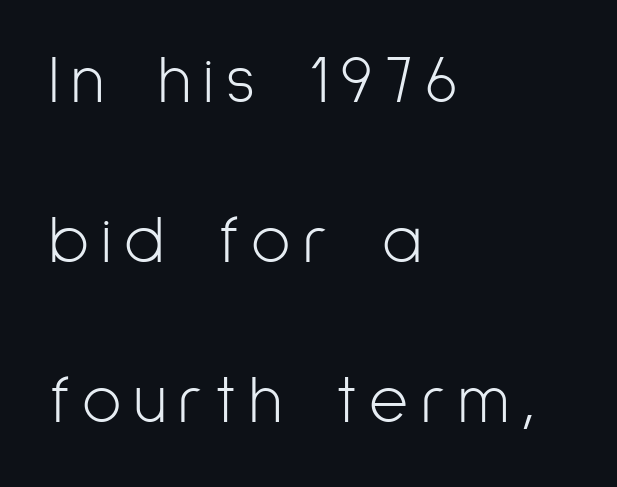
No feet cap the strokes, marking this as sans-serif type. Left-aligned paragraph, ragged on the right. The letterforms sit at book weight or below. Is this a fixed-width face? No — the glyphs have proportional, varying widths. The block of text is sparse from top to bottom, with ample space between rows. Has an underline been added? It has not.
